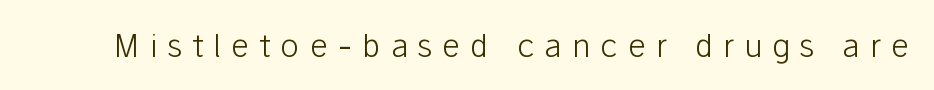
Q: Is the text bold? A: No.
Q: Is the text italic (slanted)? A: No, it is upright.
Q: Is the typeface a serif or a sans-serif typeface? A: Sans-serif.
Q: Is the text underlined? A: No.
Q: Is the spacing between letters normal or unusually wide? A: Unusually wide.
Q: Width (condensed, normal, or wide)? A: Normal.
Q: Stroke contrast? A: Low.
Q: x-height? A: Medium.
Q: Monospaced? A: No.
